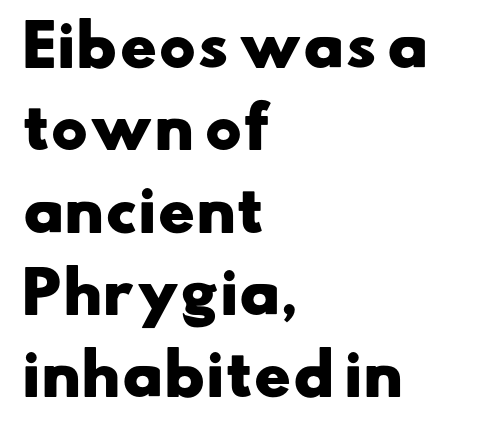
Q: Is the text bold? A: Yes.
Q: Is the typeface a serif or a sans-serif typeface? A: Sans-serif.
Q: Is the text underlined? A: No.
Q: How is the paragraph aligned? A: Left-aligned.
Q: Is the spacing between letters normal or unusually wide? A: Normal.
Q: Is the spacing between lines tight, normal or loose? A: Normal.
Q: Width (condensed, normal, or wide)? A: Wide.
Q: Stroke contrast? A: Low.
Q: x-height? A: Small.
Q: Monospaced? A: No.
